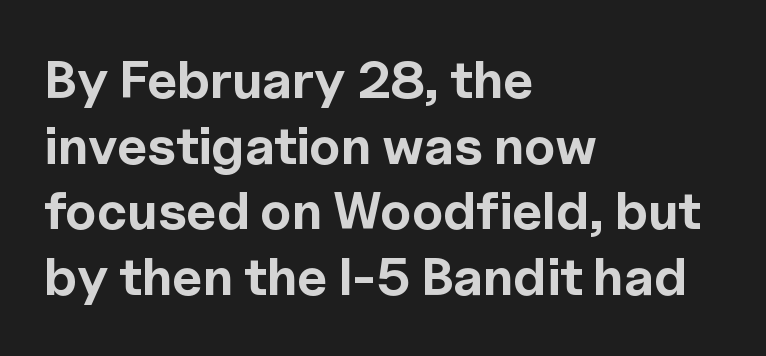
The type family on display is of the sans-serif kind. This rendering leaves character spacing at its baseline value. Anything drawn beneath the words? Only blank space. Note the varied advance widths — an 'i' is clearly narrower than an 'm'.
